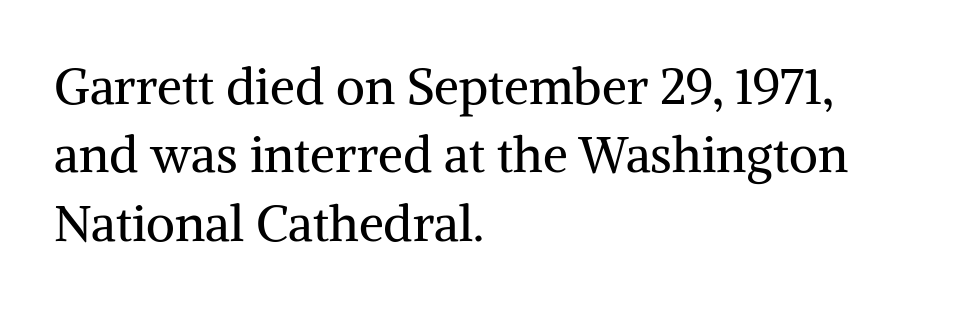
{"serif": "yes", "italic": "no", "bold": "no", "weight": "regular", "width": "normal", "stroke_contrast": "medium", "x_height": "medium", "monospaced": "no", "underline": "no", "align": "left", "line_spacing": "normal", "line_spacing_ratio": 1.37, "letter_spacing": "normal", "letter_spacing_em": 0.0, "glyph_px": 50}
